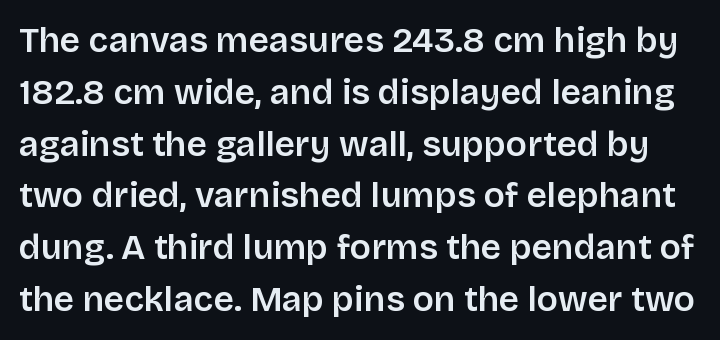
{"serif": "no", "italic": "no", "bold": "semi", "weight": "semibold", "width": "normal", "stroke_contrast": "low", "x_height": "large", "monospaced": "no", "underline": "no", "line_spacing": "normal", "line_spacing_ratio": 1.48, "letter_spacing": "normal", "letter_spacing_em": 0.0, "glyph_px": 35}
